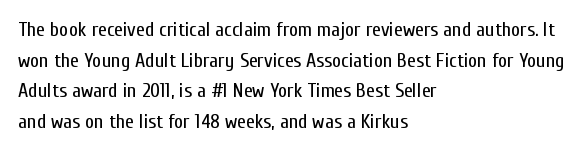
Q: Is the text bold? A: No.
Q: Is the text italic (slanted)? A: No, it is upright.
Q: Is the text underlined? A: No.
Q: How is the paragraph aligned? A: Left-aligned.
Q: Is the spacing between letters normal or unusually wide? A: Normal.
Q: Is the spacing between lines tight, normal or loose? A: Normal.
